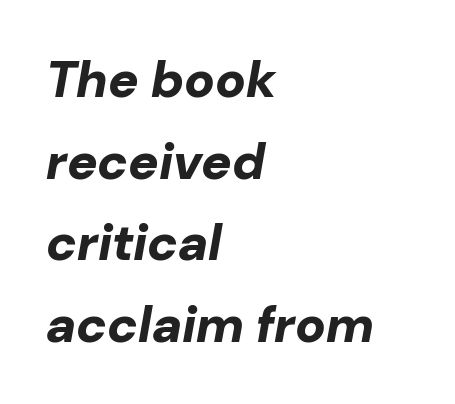
{"italic": "yes", "lean": "right", "slant_degrees": 10, "bold": "yes", "weight": "bold", "width": "normal", "stroke_contrast": "low", "x_height": "medium", "monospaced": "no", "underline": "no", "align": "left", "line_spacing": "normal", "line_spacing_ratio": 1.6, "letter_spacing": "normal", "letter_spacing_em": 0.0, "glyph_px": 51}
